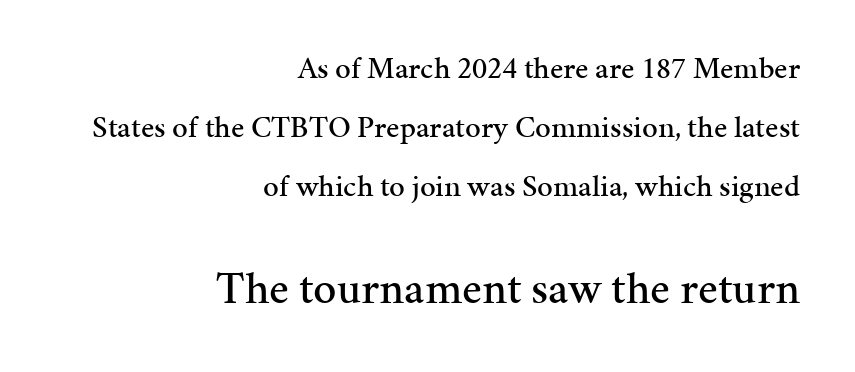
Q: Is the text italic (slanted)? A: No, it is upright.
Q: Is the typeface a serif or a sans-serif typeface? A: Serif.
Q: Is the text underlined? A: No.
Q: How is the paragraph aligned? A: Right-aligned.
Q: Is the spacing between letters normal or unusually wide? A: Normal.
Q: Is the spacing between lines tight, normal or loose? A: Loose.
Q: Which block of text is set in a larger size, the first (top) or the second (bottom)? A: The second (bottom) one.
Q: Width (condensed, normal, or wide)? A: Normal.
Q: Stroke contrast? A: Medium.
Q: x-height? A: Medium.
Q: Monospaced? A: No.
